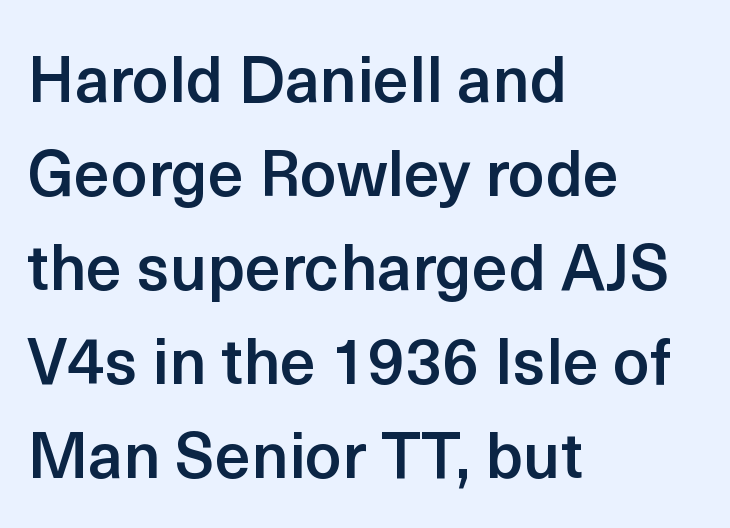
The image shows 64 px semibold sans-serif type, upright; set left-aligned, normal line spacing (1.47x), normal letter spacing, not underlined; a medium x-height.
